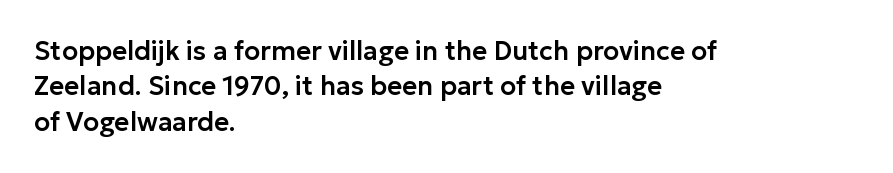
The image shows 26 px text type, upright; set left-aligned, normal line spacing (1.36x), normal letter spacing, not underlined.
